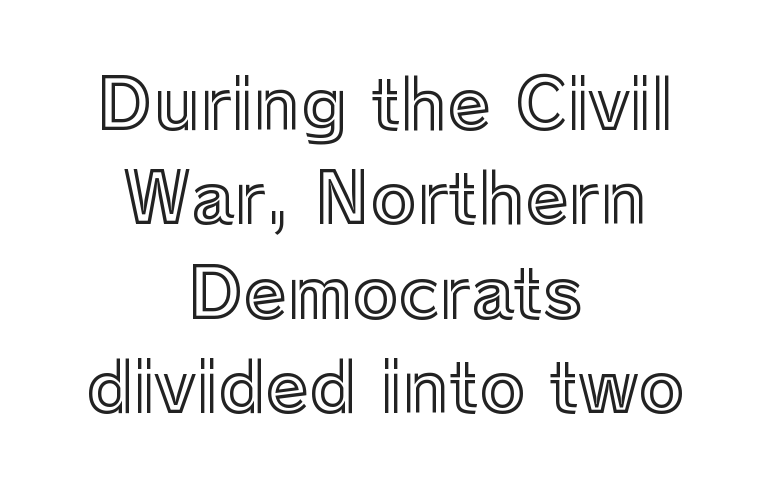
{"italic": "no", "width": "normal", "x_height": "medium", "monospaced": "no", "underline": "no", "align": "center", "line_spacing": "normal", "line_spacing_ratio": 1.35, "letter_spacing": "normal", "letter_spacing_em": 0.0, "glyph_px": 70}
